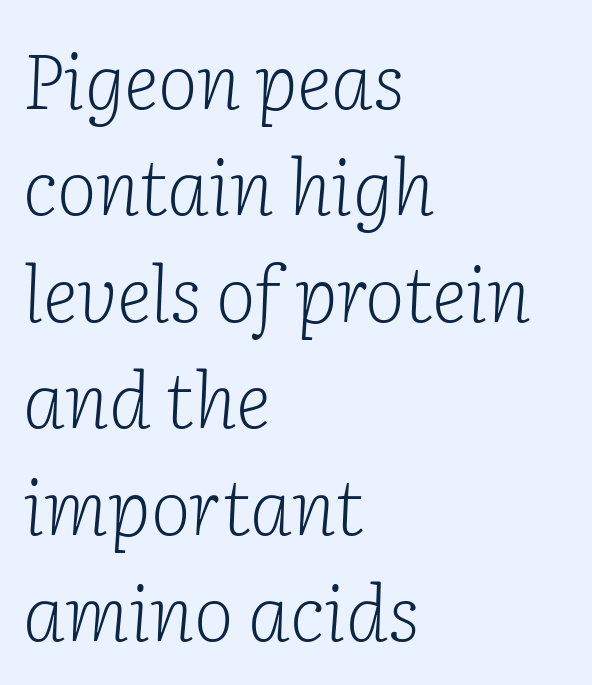
{"serif": "yes", "italic": "yes", "lean": "right", "slant_degrees": 2, "bold": "no", "weight": "light", "width": "normal", "stroke_contrast": "low", "x_height": "medium", "monospaced": "no", "underline": "no", "align": "left", "line_spacing": "normal", "line_spacing_ratio": 1.4, "letter_spacing": "normal", "letter_spacing_em": 0.0, "glyph_px": 76}
